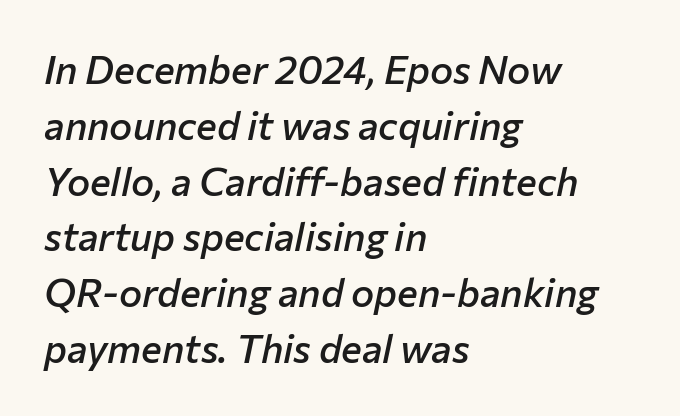
{"italic": "yes", "lean": "right", "slant_degrees": 12, "bold": "semi", "weight": "semibold", "width": "normal", "stroke_contrast": "low", "x_height": "medium", "monospaced": "no", "underline": "no", "align": "left", "line_spacing": "normal", "line_spacing_ratio": 1.43, "letter_spacing": "normal", "letter_spacing_em": 0.0, "glyph_px": 39}
